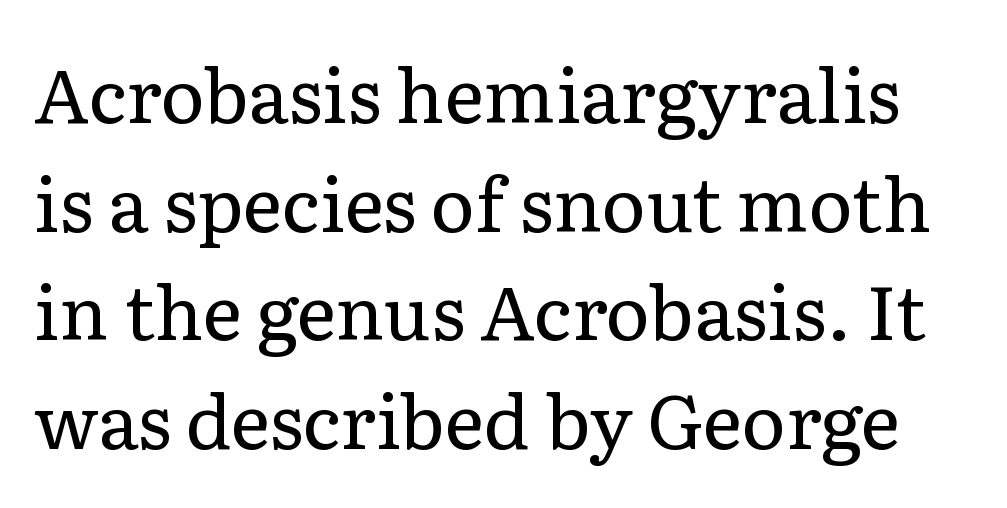
Q: Is the text bold? A: No.
Q: Is the text italic (slanted)? A: No, it is upright.
Q: Is the typeface a serif or a sans-serif typeface? A: Serif.
Q: Is the text underlined? A: No.
Q: Is the spacing between letters normal or unusually wide? A: Normal.
Q: Is the spacing between lines tight, normal or loose? A: Normal.
Q: Width (condensed, normal, or wide)? A: Normal.
Q: Stroke contrast? A: Low.
Q: x-height? A: Medium.
Q: Monospaced? A: No.
